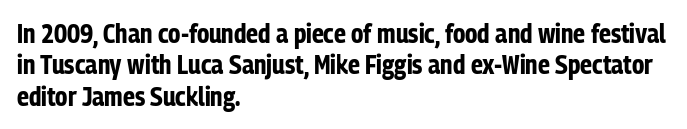
The image shows 26 px bold type, upright; set left-aligned, line spacing 1.21x, normal letter spacing, not underlined.
